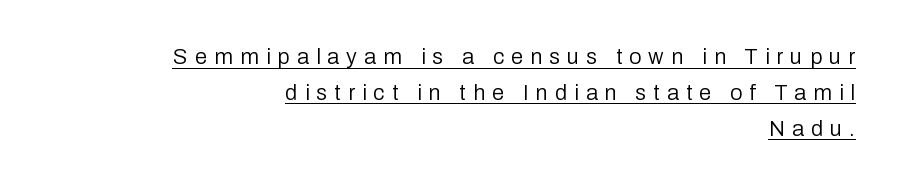
{"italic": "no", "bold": "no", "underline": "yes", "align": "right", "line_spacing": "normal", "line_spacing_ratio": 1.63, "letter_spacing": "wide", "letter_spacing_em": 0.32, "glyph_px": 22}
